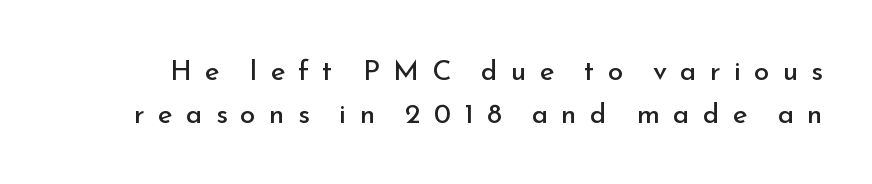
Q: Is the text bold? A: No.
Q: Is the text italic (slanted)? A: No, it is upright.
Q: Is the typeface a serif or a sans-serif typeface? A: Sans-serif.
Q: Is the text underlined? A: No.
Q: Is the spacing between letters normal or unusually wide? A: Unusually wide.
Q: Is the spacing between lines tight, normal or loose? A: Normal.
Q: Width (condensed, normal, or wide)? A: Normal.
Q: Stroke contrast? A: Low.
Q: x-height? A: Small.
Q: Monospaced? A: No.
